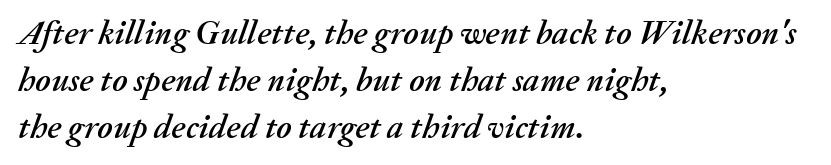
Looking at the ascenders, they clearly lean. Compared with a centered layout, this one pins lines to the left instead. The letters sit at their default tracking, neither squeezed nor spread. The vertical gap from one line to the next is medium. Descenders are the only things crossing below the line. You could not count columns in this text — the font is proportionally spaced.
